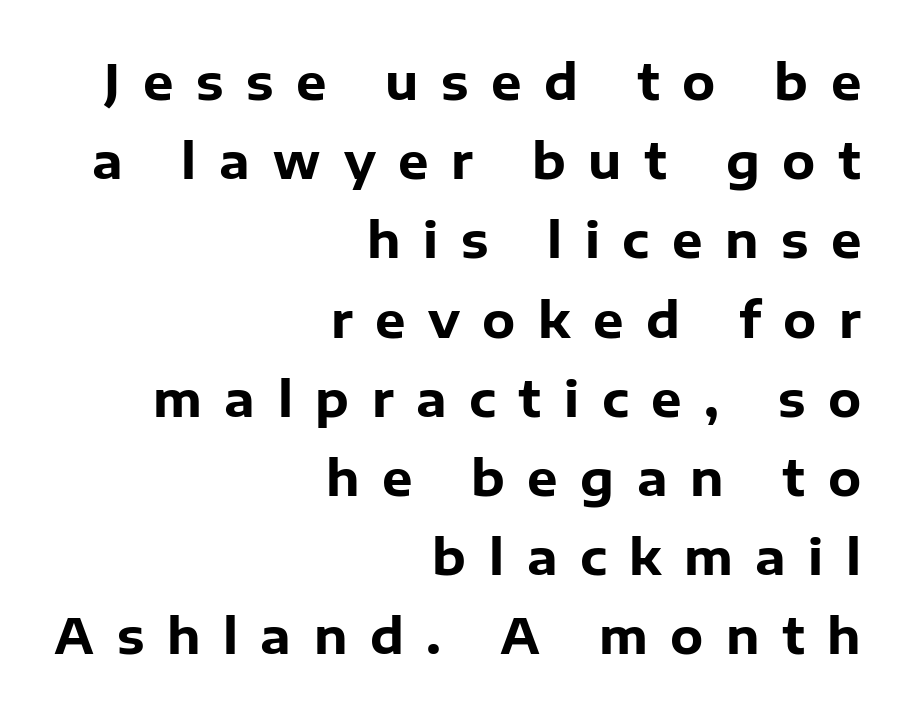
Q: Is the text bold? A: Yes.
Q: Is the text italic (slanted)? A: No, it is upright.
Q: Is the typeface a serif or a sans-serif typeface? A: Sans-serif.
Q: Is the text underlined? A: No.
Q: How is the paragraph aligned? A: Right-aligned.
Q: Is the spacing between letters normal or unusually wide? A: Unusually wide.
Q: Is the spacing between lines tight, normal or loose? A: Normal.
Q: Width (condensed, normal, or wide)? A: Normal.
Q: Stroke contrast? A: Low.
Q: x-height? A: Medium.
Q: Monospaced? A: No.
